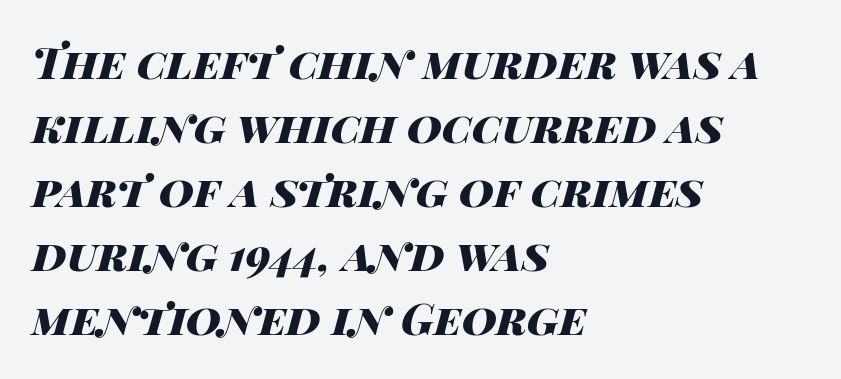
The image shows 43 px heavy, wide type, italic (leaning right); set left-aligned, normal line spacing (1.49x), normal letter spacing, not underlined; high stroke contrast and a large x-height.
